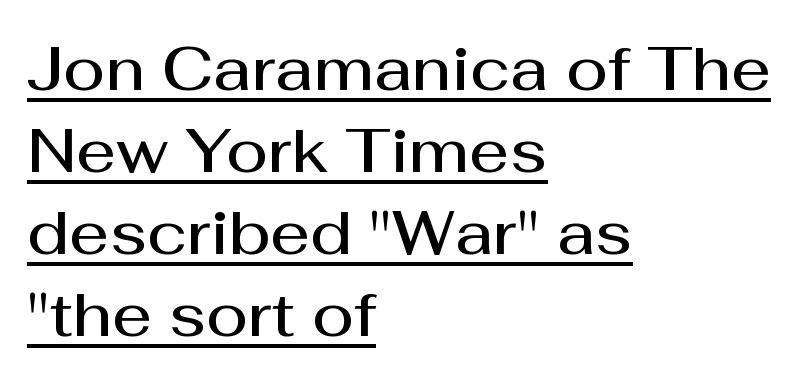
Q: Is the text bold? A: Semi-bold.
Q: Is the text italic (slanted)? A: No, it is upright.
Q: Is the typeface a serif or a sans-serif typeface? A: Sans-serif.
Q: Is the text underlined? A: Yes.
Q: How is the paragraph aligned? A: Left-aligned.
Q: Is the spacing between letters normal or unusually wide? A: Normal.
Q: Is the spacing between lines tight, normal or loose? A: Normal.
Q: Width (condensed, normal, or wide)? A: Normal.
Q: Stroke contrast? A: Medium.
Q: x-height? A: Medium.
Q: Monospaced? A: No.
